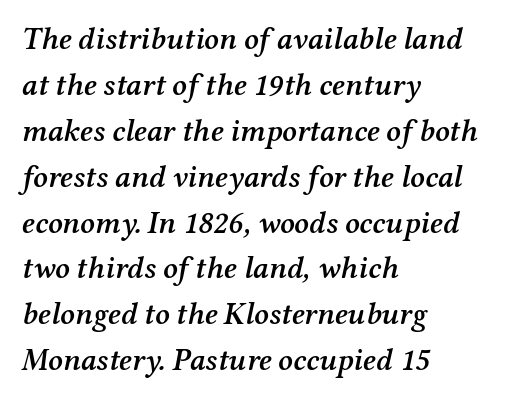
{"serif": "yes", "italic": "yes", "lean": "right", "slant_degrees": 12, "bold": "semi", "weight": "semibold", "width": "normal", "stroke_contrast": "medium", "x_height": "medium", "monospaced": "no", "underline": "no", "align": "left", "line_spacing": "normal", "line_spacing_ratio": 1.48, "letter_spacing": "normal", "letter_spacing_em": 0.0, "glyph_px": 31}
